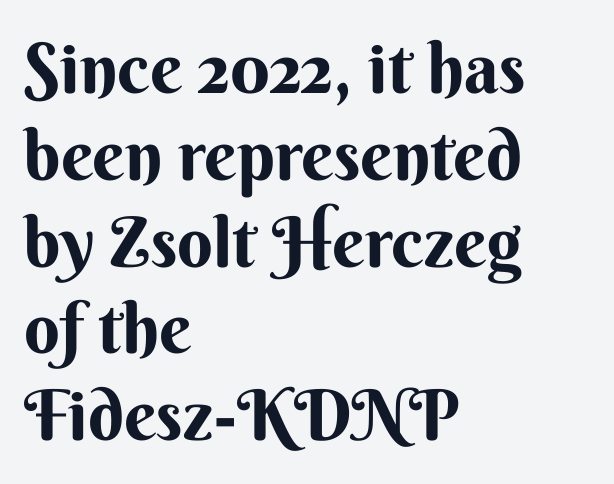
{"serif": "no", "italic": "no", "width": "normal", "stroke_contrast": "medium", "x_height": "small", "monospaced": "no", "underline": "no", "align": "left", "line_spacing_ratio": 1.24, "letter_spacing": "normal", "letter_spacing_em": 0.0, "glyph_px": 70}
